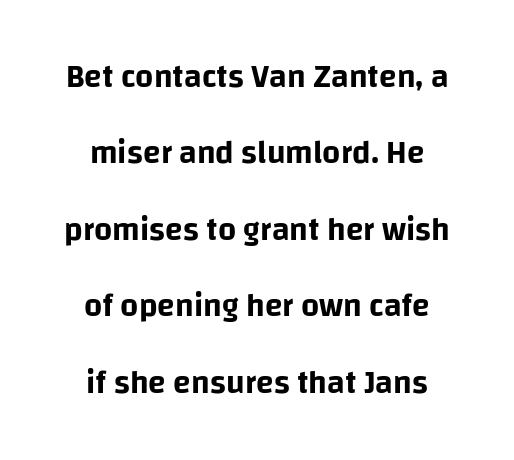
The image shows 32 px sans-serif type, upright; set centered, loose line spacing (2.39x), normal letter spacing, not underlined; low stroke contrast and a large x-height.
